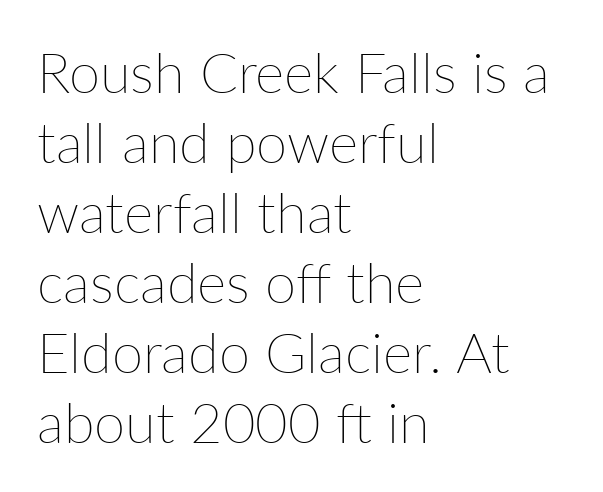
Nope, not italic — everything's standing straight. Letter spacing: default. Baseline-to-baseline distance is the conventional proportion of letter height. Summary of weight: not heavy and not bold. All the whitespace from short lines collects on the right. A typesetter would call this proportional, since set widths differ per character.
